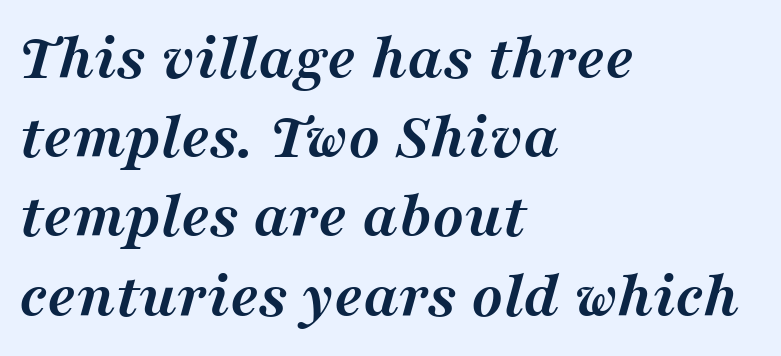
Lines of text with bare space underneath. The tracking reads as untouched default to a designer's eye. Observe the serifs anchoring each vertical stroke in this sample. Spacing verdict: proportional, widths tailored to each character. In CSS terms this would be text-align: left. Italic? Definitely — the glyphs are oblique.
